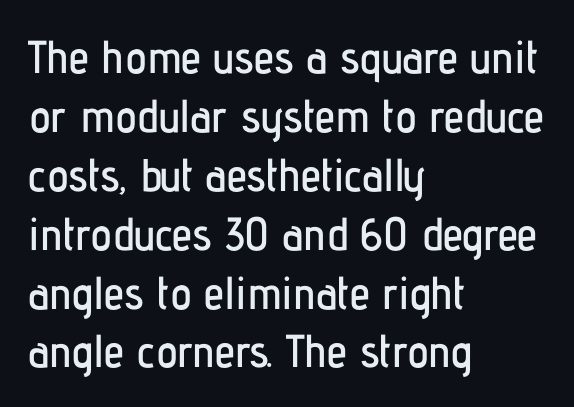
The image shows 46 px condensed sans-serif type, upright; set left-aligned, normal line spacing (1.28x), normal letter spacing, not underlined; low stroke contrast and a medium x-height.
